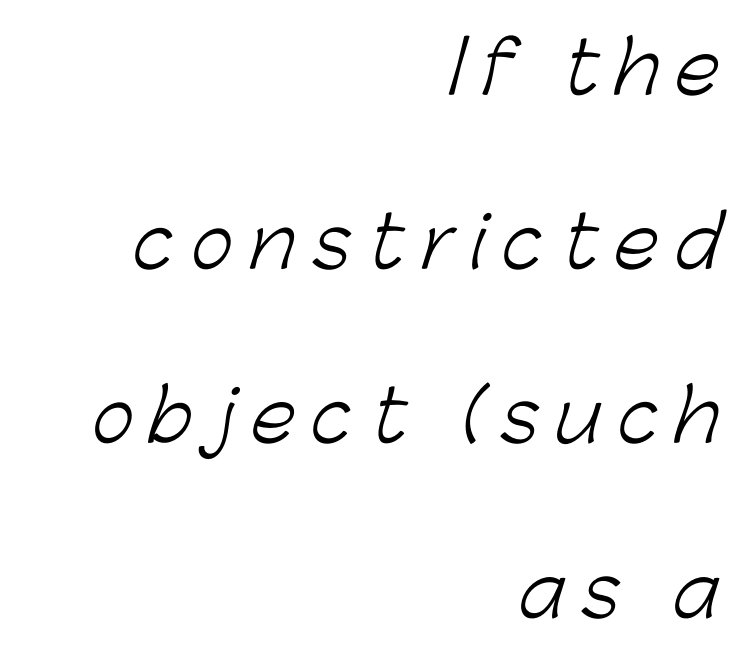
The image shows 72 px light sans-serif type; set right-aligned, loose line spacing (2.42x), unusually wide letter spacing (+0.23 em), not underlined; low stroke contrast and a medium x-height.
